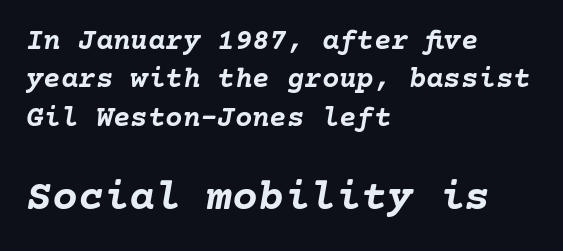
If you drew a ruler down the left edge, every line would touch it. The strokes are fattened all the way to bold. Each row of text sits above clean, open space. The designer gave the closing block more size than the opening block. The line-height multiplier appears to be the usual default. The letters sit at their default tracking, neither squeezed nor spread.
